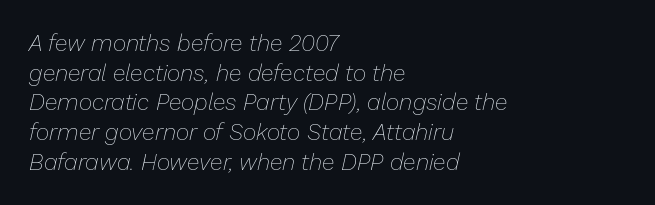
Q: Is the text bold? A: No.
Q: Is the text italic (slanted)? A: Yes, it leans right by about 13 degrees.
Q: Is the text underlined? A: No.
Q: How is the paragraph aligned? A: Left-aligned.
Q: Is the spacing between letters normal or unusually wide? A: Normal.
Q: Is the spacing between lines tight, normal or loose? A: Normal.
